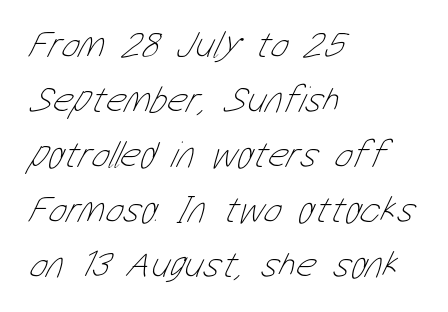
{"bold": "no", "weight": "thin", "width": "condensed", "stroke_contrast": "low", "x_height": "medium", "monospaced": "no", "underline": "no", "align": "left", "line_spacing": "normal", "line_spacing_ratio": 1.45, "letter_spacing": "normal", "letter_spacing_em": 0.0, "glyph_px": 38}
